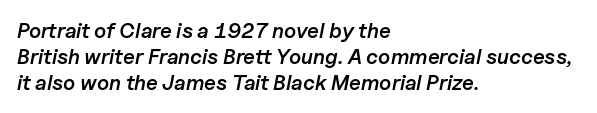
{"italic": "yes", "lean": "right", "slant_degrees": 11, "bold": "semi", "underline": "no", "align": "left", "line_spacing": "normal", "line_spacing_ratio": 1.25, "letter_spacing": "normal", "letter_spacing_em": 0.0, "glyph_px": 21}
